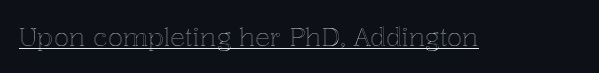
{"italic": "no", "underline": "yes", "letter_spacing": "normal", "letter_spacing_em": 0.0, "glyph_px": 25}
